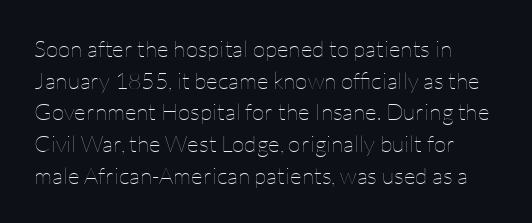
Only glyphs here, with clear space below each row. These lines sit exactly where default settings would place them. Stem width sits at or under what a default text font uses. You can tell it's not italic because the verticals are truly vertical.
